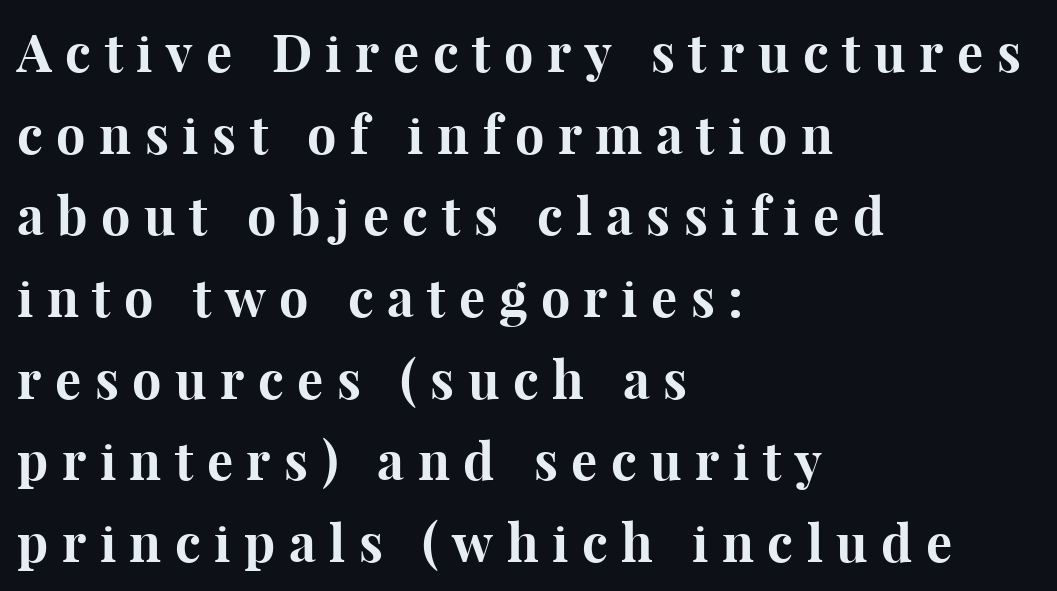
Q: Is the text bold? A: Yes.
Q: Is the text italic (slanted)? A: No, it is upright.
Q: Is the typeface a serif or a sans-serif typeface? A: Serif.
Q: Is the text underlined? A: No.
Q: How is the paragraph aligned? A: Left-aligned.
Q: Is the spacing between letters normal or unusually wide? A: Unusually wide.
Q: Is the spacing between lines tight, normal or loose? A: Normal.
Q: Width (condensed, normal, or wide)? A: Normal.
Q: Stroke contrast? A: High.
Q: x-height? A: Medium.
Q: Monospaced? A: No.
